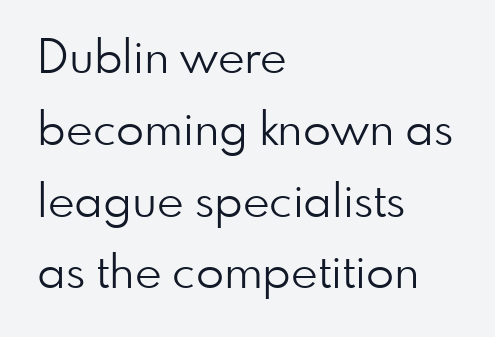
The image shows 46 px light sans-serif type, upright; set left-aligned, normal line spacing (1.56x), normal letter spacing, not underlined; low stroke contrast and a small x-height.
